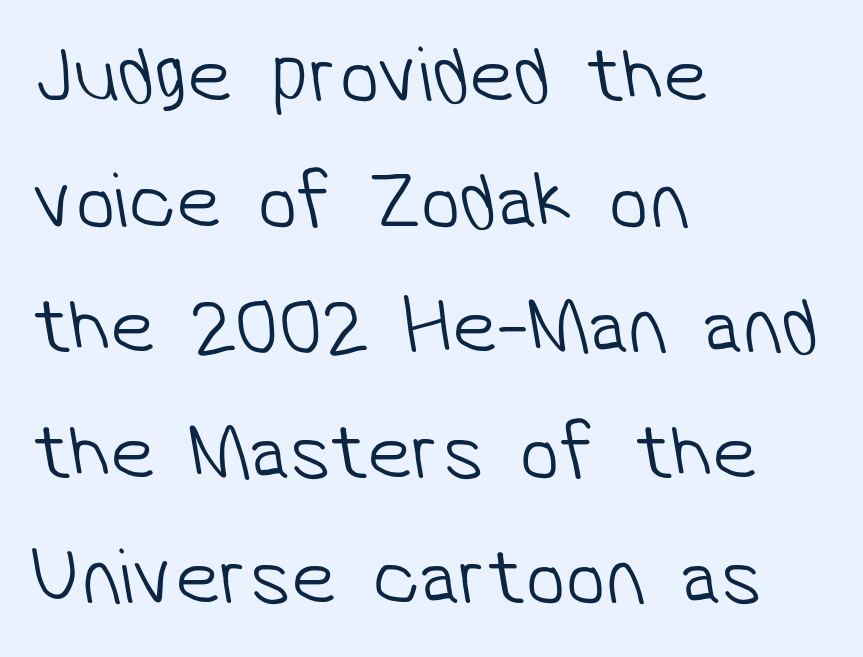
Typographically, this falls in the sans-serif category. The rag falls on the right side of this text block. Weight: regular or lighter. Here the designer chose a conventional face with non-uniform glyph widths. If you measured baseline to baseline, you'd find a middling distance.
